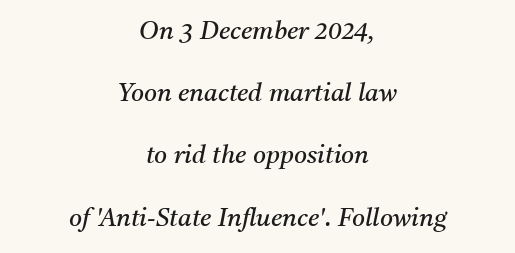
{"italic": "yes", "lean": "right", "slant_degrees": 11, "bold": "no", "underline": "no", "align": "center", "line_spacing": "loose", "line_spacing_ratio": 2.49, "letter_spacing": "normal", "letter_spacing_em": 0.0, "glyph_px": 25}
